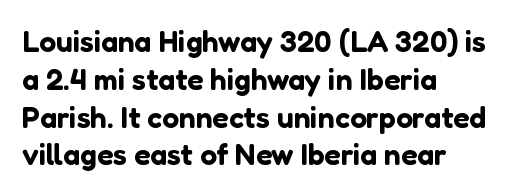
Q: Is the text italic (slanted)? A: No, it is upright.
Q: Is the typeface a serif or a sans-serif typeface? A: Sans-serif.
Q: Is the text underlined? A: No.
Q: How is the paragraph aligned? A: Left-aligned.
Q: Is the spacing between letters normal or unusually wide? A: Normal.
Q: Is the spacing between lines tight, normal or loose? A: Normal.
Q: Width (condensed, normal, or wide)? A: Normal.
Q: Stroke contrast? A: Low.
Q: x-height? A: Medium.
Q: Monospaced? A: No.
